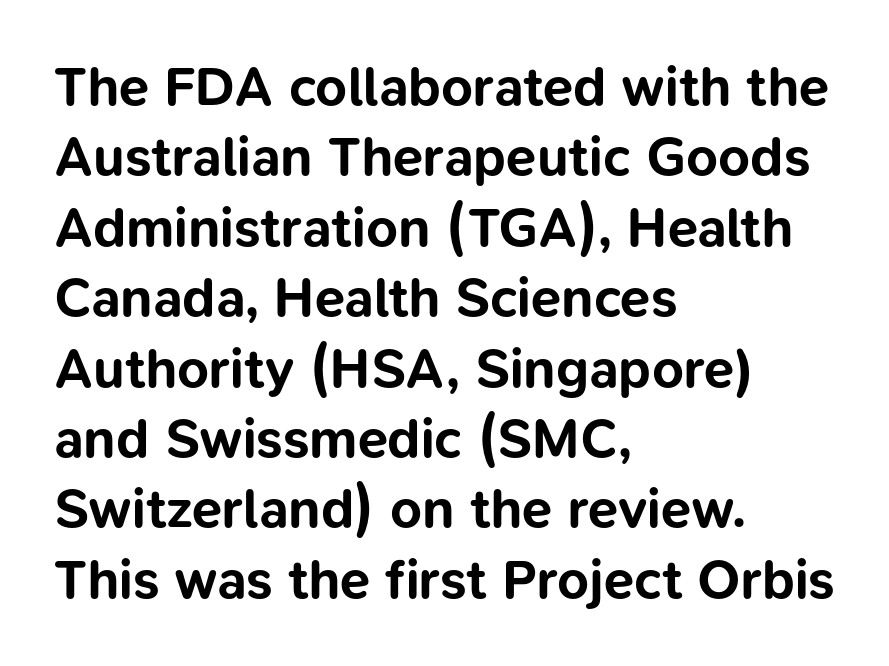
{"serif": "no", "italic": "no", "bold": "yes", "weight": "bold", "width": "normal", "stroke_contrast": "low", "x_height": "medium", "monospaced": "no", "underline": "no", "align": "left", "line_spacing": "normal", "line_spacing_ratio": 1.28, "letter_spacing": "normal", "letter_spacing_em": 0.0, "glyph_px": 55}
